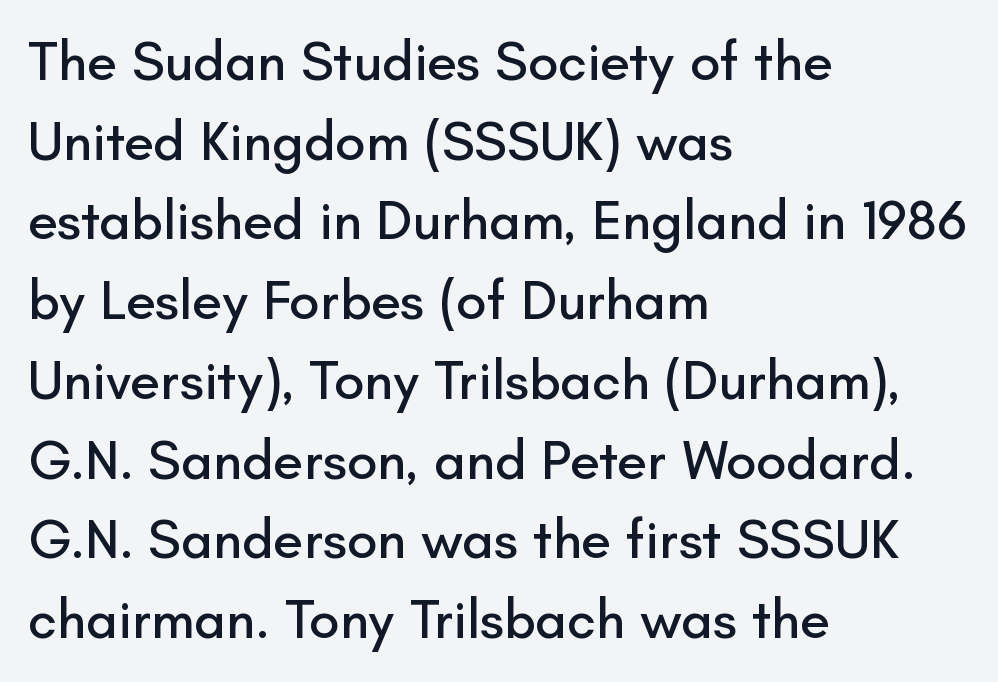
{"serif": "no", "italic": "no", "width": "normal", "stroke_contrast": "low", "x_height": "small", "monospaced": "no", "underline": "no", "align": "left", "line_spacing": "normal", "line_spacing_ratio": 1.45, "letter_spacing": "normal", "letter_spacing_em": 0.0, "glyph_px": 55}
